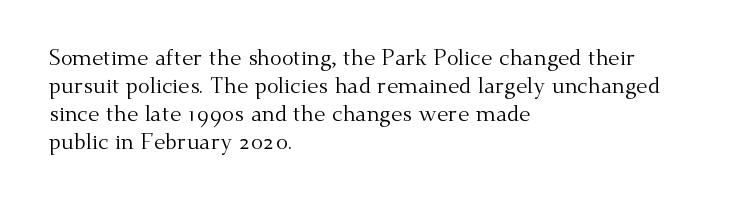
Normally led — the rows are evenly, conventionally spaced. Underlining? Definitely not there. The axis of the letterforms is exactly vertical. The passage is arranged the way most books set body copy — flush left. Default kerning and tracking; the words read as compact shapes.
